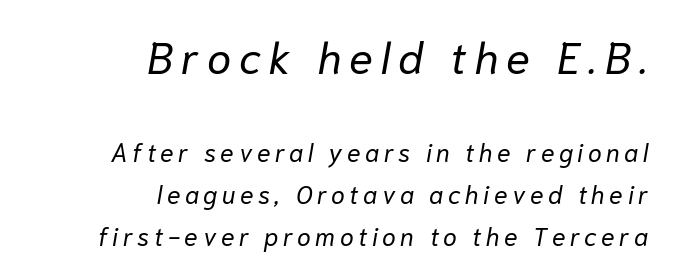
Reading down the block, your eye finds every line finishing at a fixed right position. You can tell it's italic because the verticals aren't actually vertical. Which chunk is bigger? The first one — the top block dwarfs the bottom. You could not count columns in this text — the font is proportionally spaced. Quick note: interline space is typical. Anything drawn beneath the words? Only blank space.
